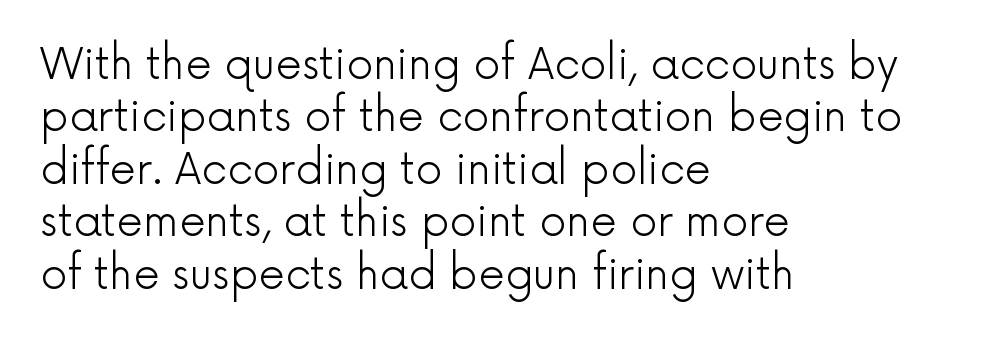
The image shows 42 px light sans-serif type, upright; set left-aligned, normal line spacing (1.25x), normal letter spacing, not underlined; a medium x-height.
